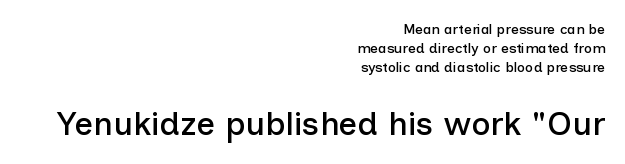
Q: Is the text italic (slanted)? A: No, it is upright.
Q: Is the typeface a serif or a sans-serif typeface? A: Sans-serif.
Q: Is the text underlined? A: No.
Q: How is the paragraph aligned? A: Right-aligned.
Q: Is the spacing between letters normal or unusually wide? A: Normal.
Q: Is the spacing between lines tight, normal or loose? A: Normal.
Q: Which block of text is set in a larger size, the first (top) or the second (bottom)? A: The second (bottom) one.
Q: Width (condensed, normal, or wide)? A: Normal.
Q: Stroke contrast? A: Low.
Q: x-height? A: Medium.
Q: Monospaced? A: No.
